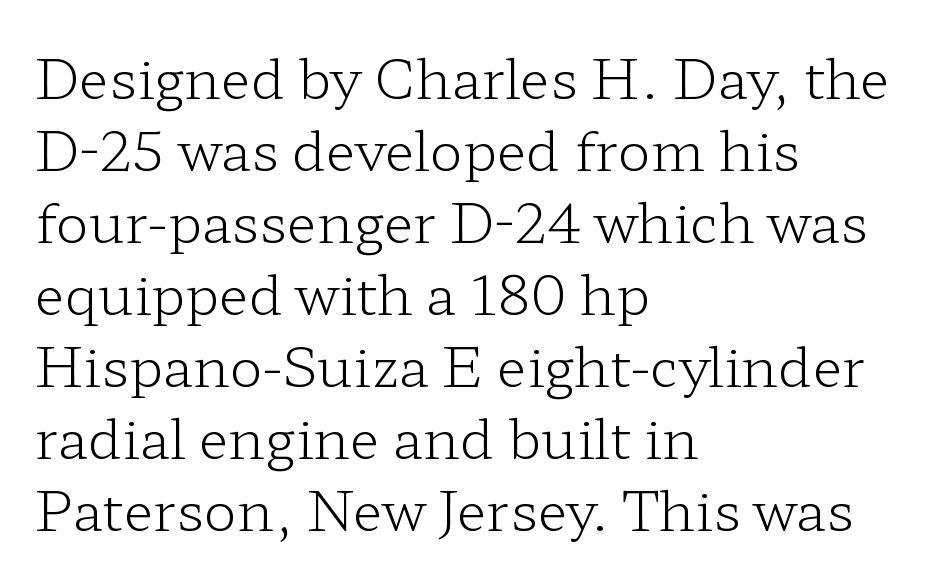
These lines are set flush left with a ragged right edge. Note: serifs present on the glyphs. Clear beneath every line of the passage. Short note: letters normally spaced. How would I describe the line gaps? Plain and ordinary. Unbolded letterforms with no extra heft.
